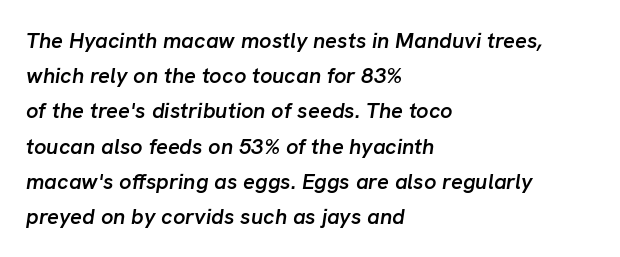
{"italic": "yes", "lean": "right", "slant_degrees": 8, "bold": "semi", "underline": "no", "align": "left", "line_spacing": "normal", "line_spacing_ratio": 1.6, "letter_spacing": "normal", "letter_spacing_em": 0.0, "glyph_px": 22}
